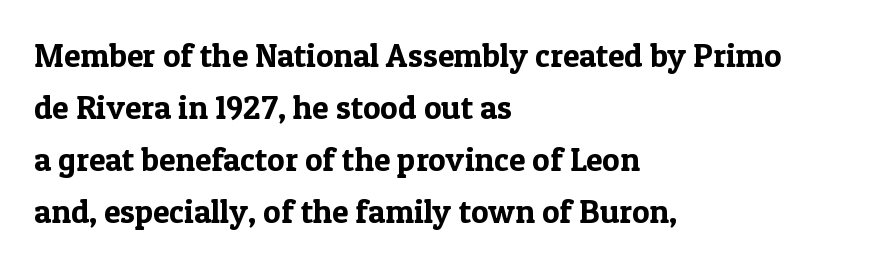
Q: Is the text italic (slanted)? A: No, it is upright.
Q: Is the typeface a serif or a sans-serif typeface? A: Serif.
Q: Is the text underlined? A: No.
Q: How is the paragraph aligned? A: Left-aligned.
Q: Is the spacing between letters normal or unusually wide? A: Normal.
Q: Is the spacing between lines tight, normal or loose? A: Normal.
Q: Width (condensed, normal, or wide)? A: Normal.
Q: x-height? A: Medium.
Q: Monospaced? A: No.
